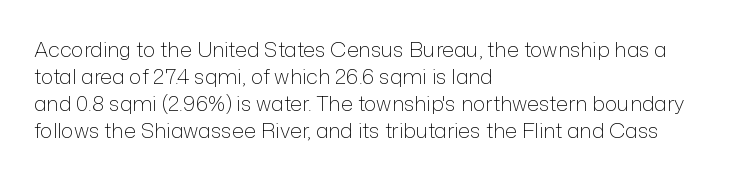
{"italic": "no", "bold": "no", "underline": "no", "align": "left", "line_spacing": "normal", "line_spacing_ratio": 1.29, "letter_spacing": "normal", "letter_spacing_em": 0.0, "glyph_px": 21}
